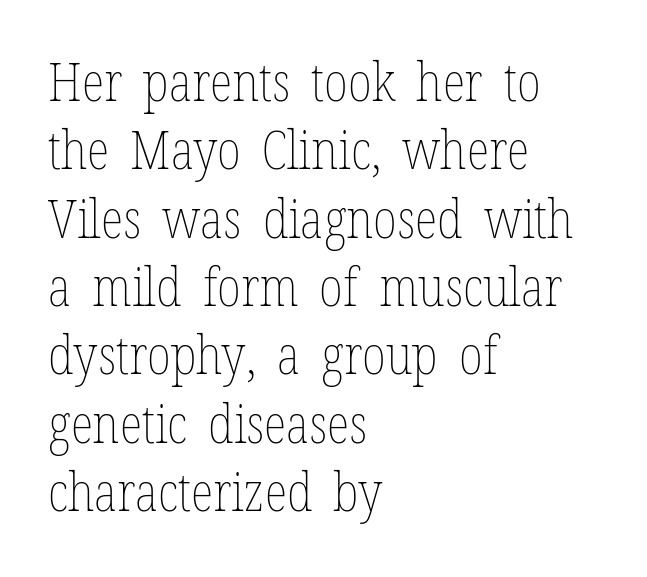
The image shows 53 px thin, condensed type, upright; set left-aligned, normal line spacing (1.29x), normal letter spacing, not underlined; low stroke contrast and a medium x-height.
